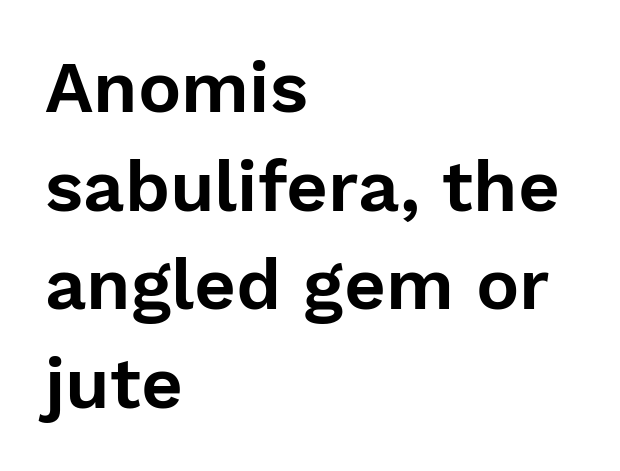
Q: Is the text italic (slanted)? A: No, it is upright.
Q: Is the typeface a serif or a sans-serif typeface? A: Sans-serif.
Q: Is the text underlined? A: No.
Q: How is the paragraph aligned? A: Left-aligned.
Q: Is the spacing between letters normal or unusually wide? A: Normal.
Q: Is the spacing between lines tight, normal or loose? A: Normal.
Q: Width (condensed, normal, or wide)? A: Normal.
Q: Stroke contrast? A: Low.
Q: x-height? A: Medium.
Q: Monospaced? A: No.
